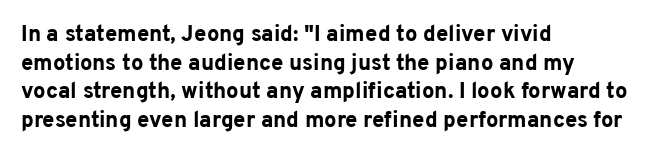
Q: Is the text bold? A: Yes.
Q: Is the text italic (slanted)? A: No, it is upright.
Q: Is the text underlined? A: No.
Q: How is the paragraph aligned? A: Left-aligned.
Q: Is the spacing between letters normal or unusually wide? A: Normal.
Q: Is the spacing between lines tight, normal or loose? A: Normal.
